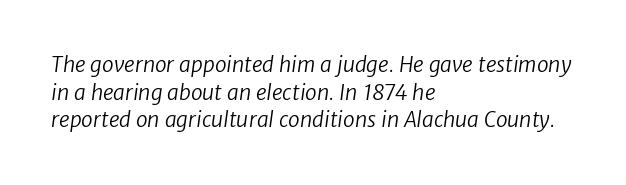
Q: Is the text bold? A: No.
Q: Is the text underlined? A: No.
Q: How is the paragraph aligned? A: Left-aligned.
Q: Is the spacing between letters normal or unusually wide? A: Normal.
Q: Is the spacing between lines tight, normal or loose? A: Normal.
